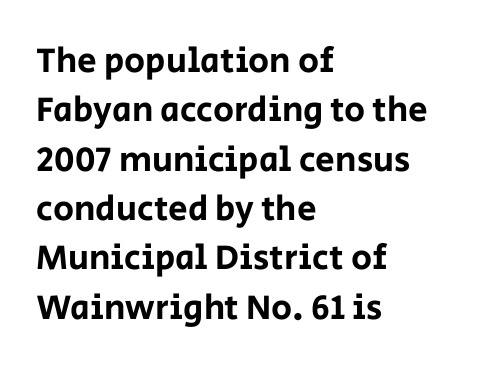
The image shows 35 px sans-serif type, upright; set left-aligned, normal line spacing (1.41x), normal letter spacing, not underlined; low stroke contrast and a large x-height.
